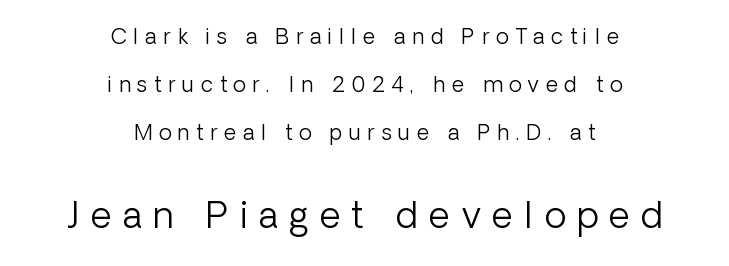
The image shows 36 px light sans-serif type, upright; set centered, loose line spacing (2.29x), unusually wide letter spacing (+0.32 em), not underlined; the second (bottom) block is 1.71x larger; low stroke contrast and a medium x-height.
